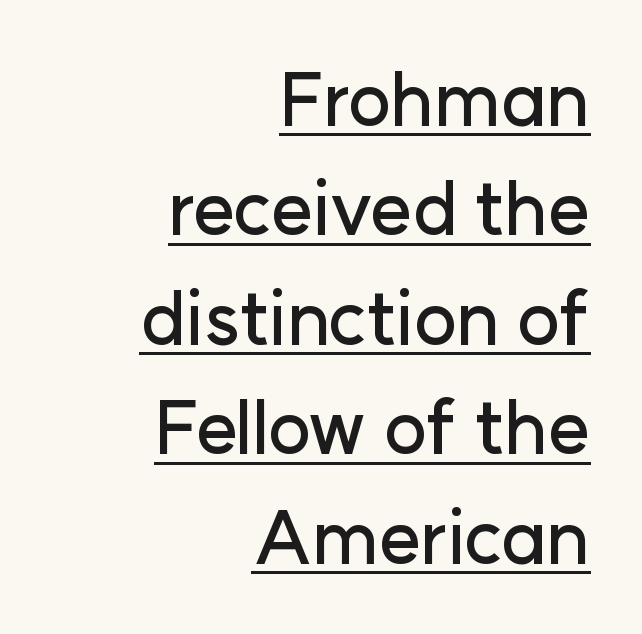
{"serif": "no", "italic": "no", "width": "normal", "stroke_contrast": "low", "x_height": "medium", "monospaced": "no", "underline": "yes", "align": "right", "line_spacing": "normal", "line_spacing_ratio": 1.5, "letter_spacing": "normal", "letter_spacing_em": 0.0, "glyph_px": 73}
